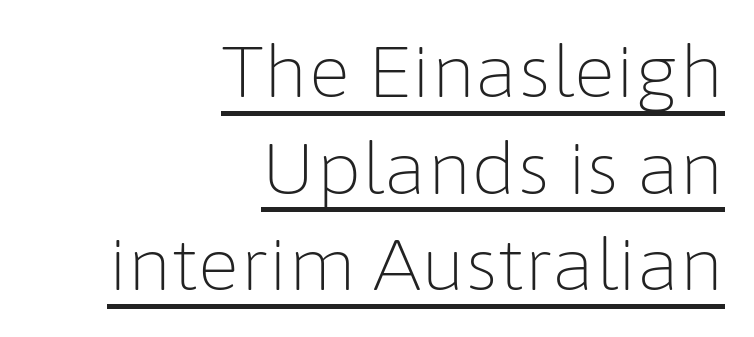
Q: Is the text bold? A: No.
Q: Is the text italic (slanted)? A: No, it is upright.
Q: Is the typeface a serif or a sans-serif typeface? A: Sans-serif.
Q: Is the text underlined? A: Yes.
Q: How is the paragraph aligned? A: Right-aligned.
Q: Is the spacing between letters normal or unusually wide? A: Normal.
Q: Is the spacing between lines tight, normal or loose? A: Normal.
Q: Width (condensed, normal, or wide)? A: Normal.
Q: Stroke contrast? A: Low.
Q: x-height? A: Medium.
Q: Monospaced? A: No.
